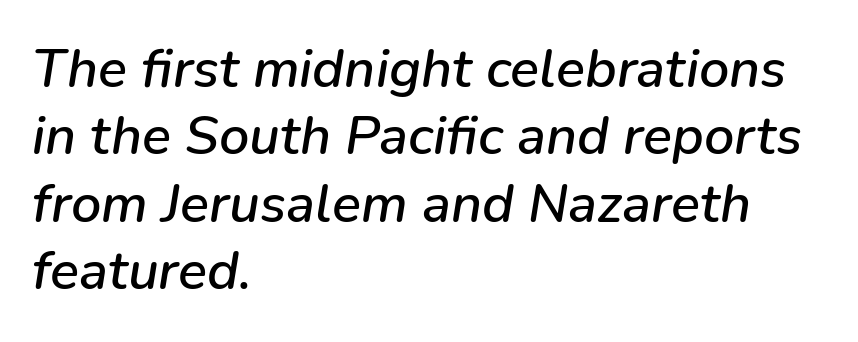
Q: Is the text italic (slanted)? A: Yes, it leans right by about 9 degrees.
Q: Is the text underlined? A: No.
Q: How is the paragraph aligned? A: Left-aligned.
Q: Is the spacing between letters normal or unusually wide? A: Normal.
Q: Is the spacing between lines tight, normal or loose? A: Normal.
Q: Width (condensed, normal, or wide)? A: Normal.
Q: Stroke contrast? A: Low.
Q: x-height? A: Medium.
Q: Monospaced? A: No.
